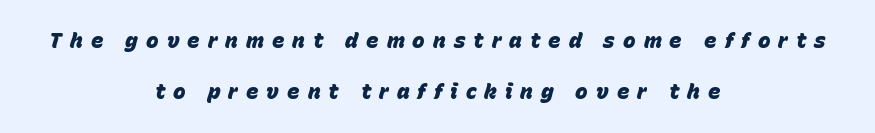
Q: Is the text bold? A: Yes.
Q: Is the text italic (slanted)? A: Yes, it leans right by about 15 degrees.
Q: Is the text underlined? A: No.
Q: How is the paragraph aligned? A: Centered.
Q: Is the spacing between letters normal or unusually wide? A: Unusually wide.
Q: Is the spacing between lines tight, normal or loose? A: Loose.
